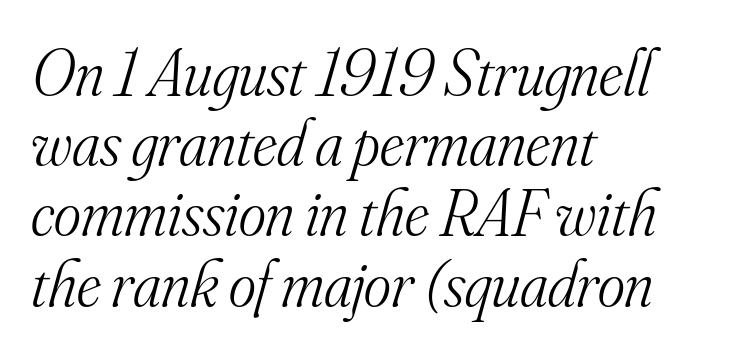
{"serif": "yes", "italic": "yes", "lean": "right", "slant_degrees": 16, "bold": "no", "weight": "light", "width": "normal", "stroke_contrast": "medium", "x_height": "small", "monospaced": "no", "underline": "no", "align": "left", "line_spacing": "tight", "line_spacing_ratio": 1.08, "letter_spacing": "normal", "letter_spacing_em": 0.0, "glyph_px": 65}
